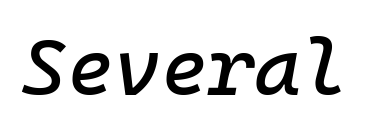
{"italic": "yes", "lean": "right", "slant_degrees": 10, "width": "normal", "stroke_contrast": "low", "x_height": "medium", "monospaced": "yes", "underline": "no", "letter_spacing": "normal", "letter_spacing_em": 0.0, "glyph_px": 80}
